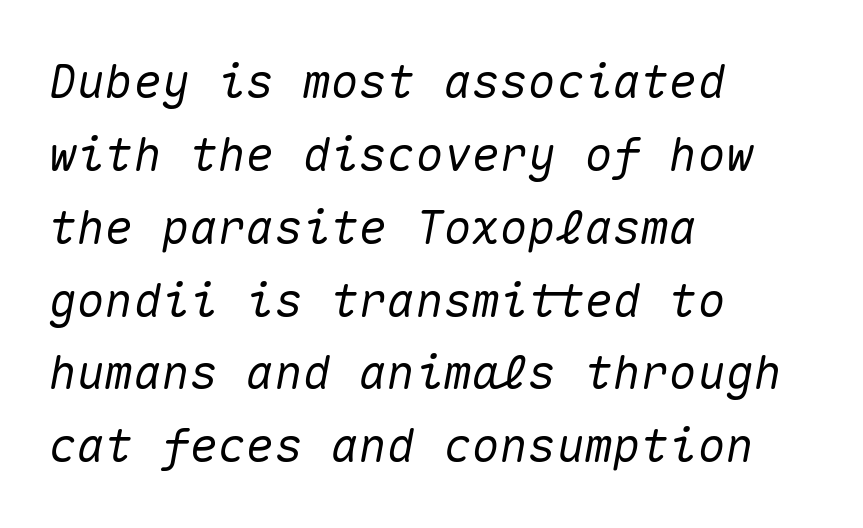
{"italic": "yes", "lean": "right", "slant_degrees": 10, "width": "normal", "stroke_contrast": "medium", "x_height": "medium", "monospaced": "yes", "underline": "no", "align": "left", "line_spacing": "normal", "line_spacing_ratio": 1.55, "letter_spacing": "normal", "letter_spacing_em": 0.0, "glyph_px": 47}
